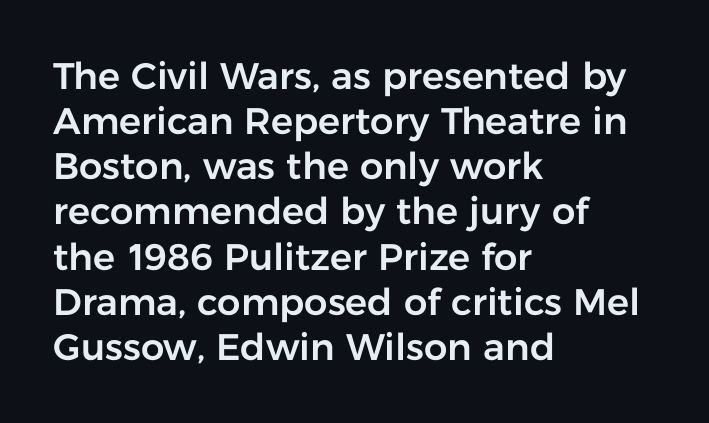
These lines are rendered in a variable-pitch font. Examine the stroke ends and you'll find no serifs. The gaps between neighbouring characters are ordinary and unremarkable. In terms of posture, this sample is upright.
